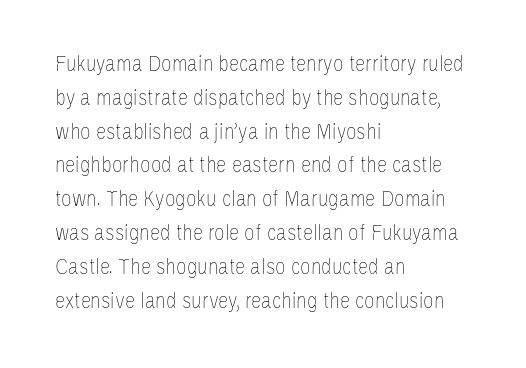
The image shows 23 px text type, upright; set left-aligned, normal line spacing (1.47x), normal letter spacing, not underlined.
